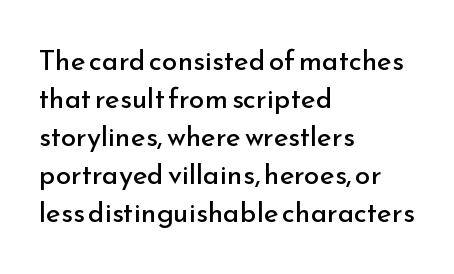
The image shows 28 px regular-weight sans-serif type, upright; set left-aligned, normal line spacing (1.36x), normal letter spacing, not underlined; low stroke contrast and a small x-height.
